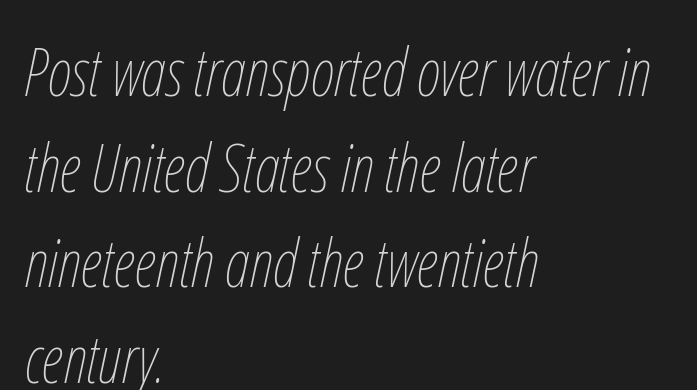
The passage shown is typed in a proportional face where columns would drift. Layout note: lines flush left. Letter spacing: default. Designer's note — italics engaged. Whoever set this chose a conventional vertical rhythm.
